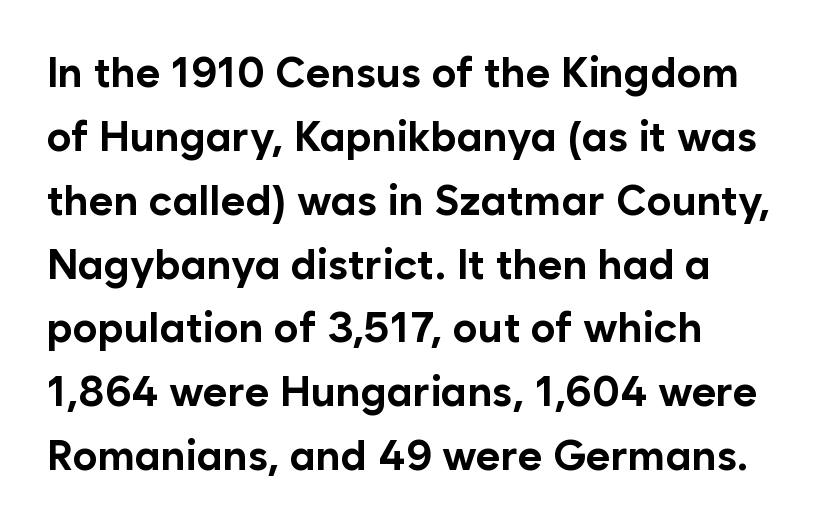
Does the type have serifs? No, each stem ends abruptly. The words here are not underlined. Line beginnings align vertically; line endings do not. These lines are rendered in a variable-pitch font.
